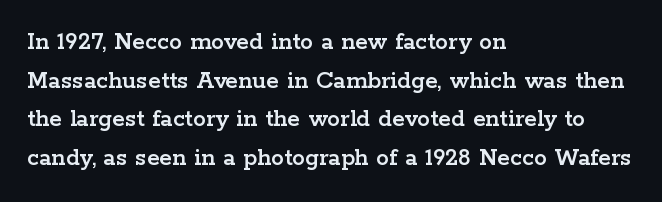
{"italic": "no", "underline": "no", "align": "left", "line_spacing": "normal", "line_spacing_ratio": 1.49, "letter_spacing": "normal", "letter_spacing_em": 0.0, "glyph_px": 26}
